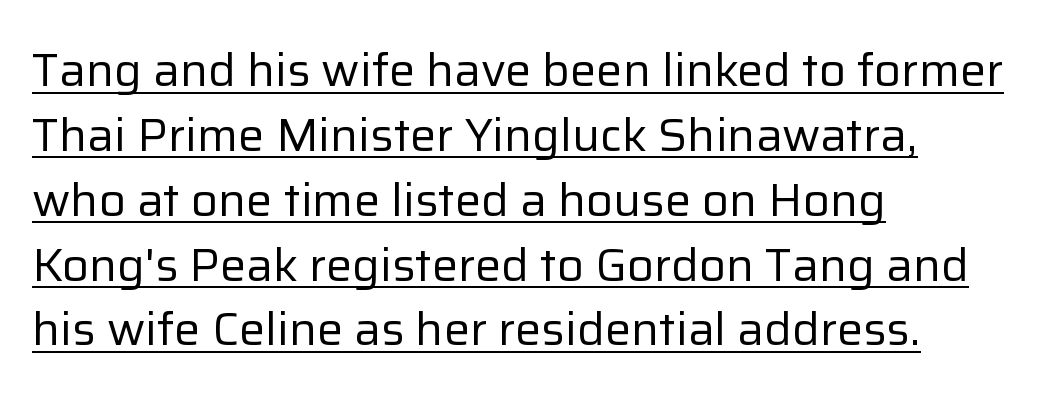
Q: Is the text bold? A: No.
Q: Is the text italic (slanted)? A: No, it is upright.
Q: Is the typeface a serif or a sans-serif typeface? A: Sans-serif.
Q: Is the text underlined? A: Yes.
Q: How is the paragraph aligned? A: Left-aligned.
Q: Is the spacing between letters normal or unusually wide? A: Normal.
Q: Is the spacing between lines tight, normal or loose? A: Normal.
Q: Width (condensed, normal, or wide)? A: Normal.
Q: Stroke contrast? A: Low.
Q: x-height? A: Medium.
Q: Monospaced? A: No.
